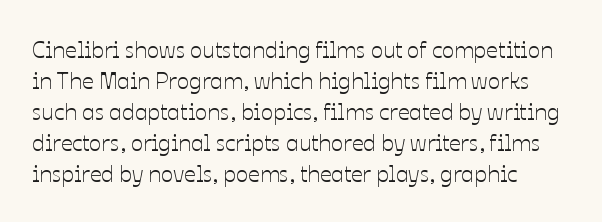
{"italic": "no", "underline": "no", "line_spacing": "normal", "line_spacing_ratio": 1.35, "letter_spacing": "normal", "letter_spacing_em": 0.0, "glyph_px": 23}
